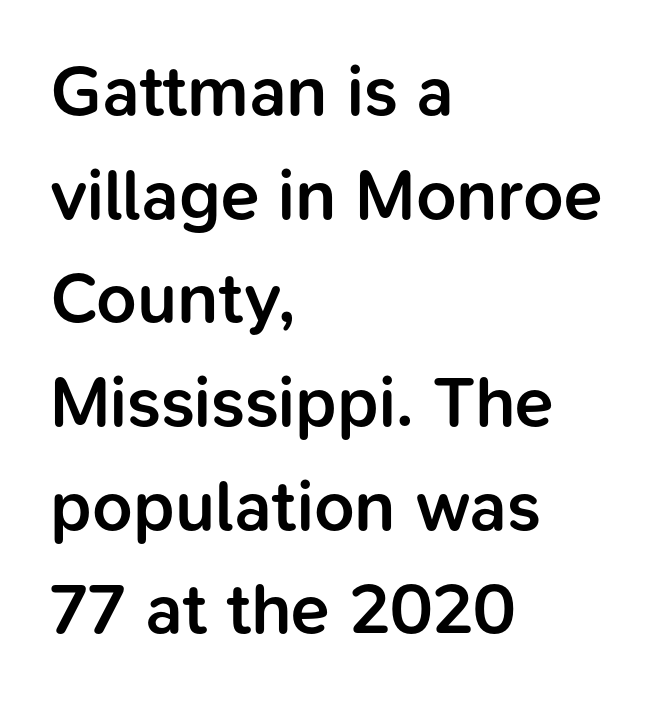
The image shows 71 px semibold sans-serif type, upright; set left-aligned, normal line spacing (1.46x), normal letter spacing, not underlined; low stroke contrast and a medium x-height.
